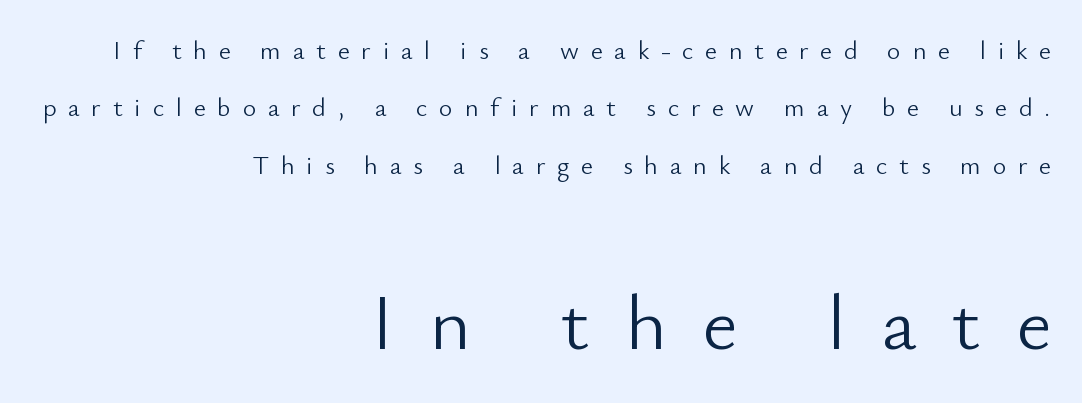
The letterforms sit at book weight or below. The passage is arranged like a letterhead date or caption credit — flush right. Caption: expanded tracking, letters set apart. A student would notice the bottom passage is typeset larger than what precedes it.
